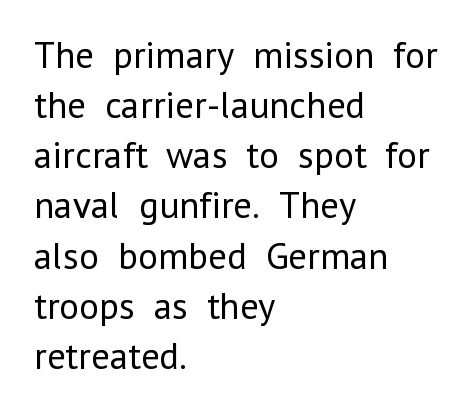
The image shows 38 px regular-weight sans-serif type, upright; set left-aligned, normal line spacing (1.32x), normal letter spacing, not underlined; low stroke contrast and a medium x-height.
